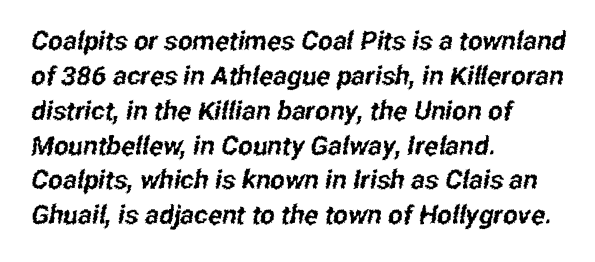
Glance below the letters and you will spot only blank space. A typesetter would call this leading conventional body-copy spacing. Nothing unusual about the tracking: characters are spaced as the font intends. The text block is weighted toward the left margin, trailing off unevenly rightward.
